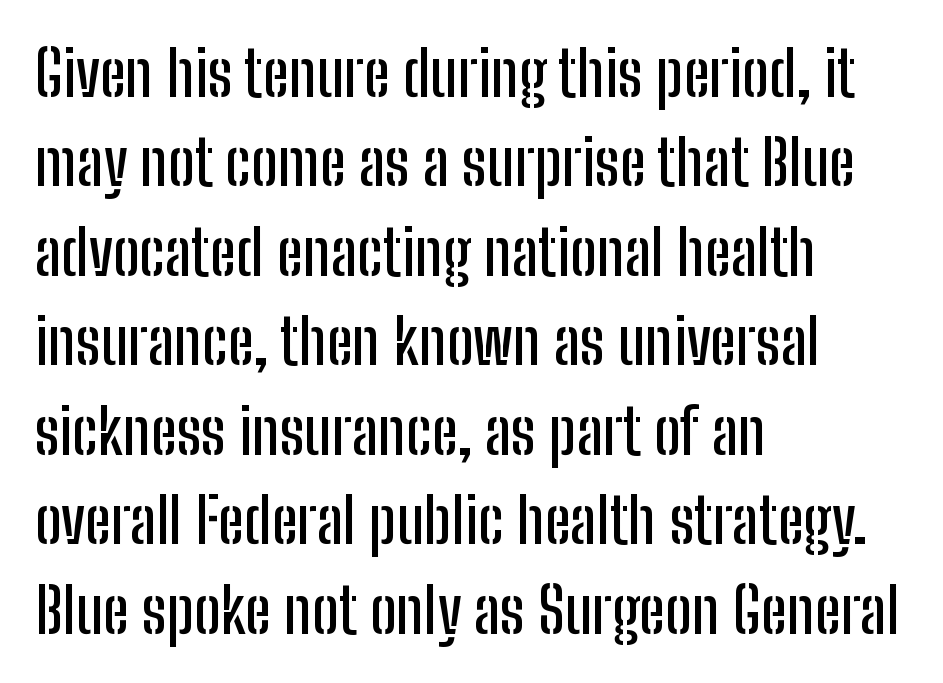
The typography opts for an upright posture over an oblique one. The rows are spaced the way most documents space them. Check under the words: just untouched page. A classic flush-left, rag-right setting is used for this passage.
